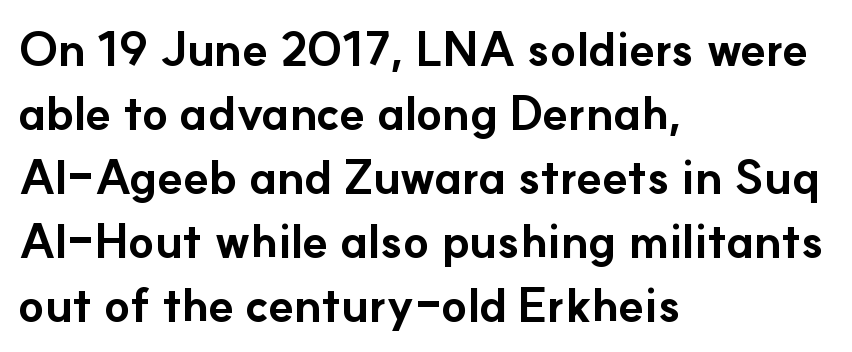
The image shows 47 px bold sans-serif type, upright; set left-aligned, normal line spacing (1.36x), normal letter spacing, not underlined; low stroke contrast and a small x-height.
